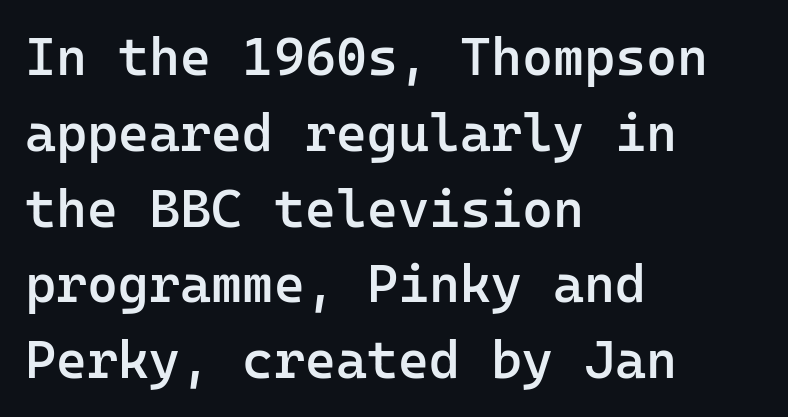
The image shows 53 px semibold sans-serif type, upright, monospaced; set left-aligned, normal line spacing (1.43x), normal letter spacing, not underlined; low stroke contrast and a medium x-height.
